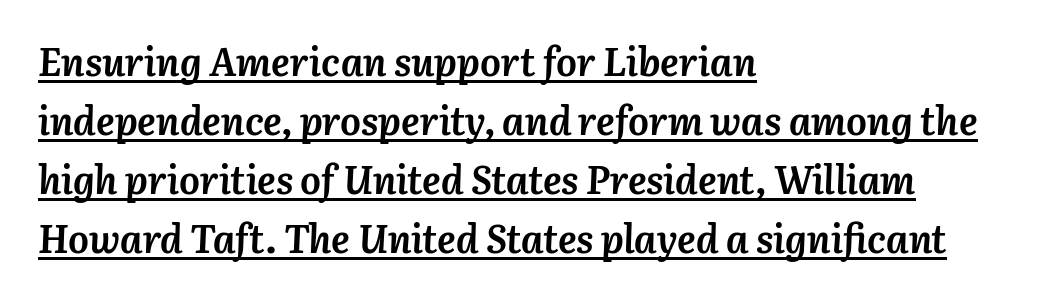
{"italic": "yes", "lean": "right", "slant_degrees": 3, "bold": "yes", "weight": "semibold", "width": "normal", "stroke_contrast": "medium", "x_height": "medium", "monospaced": "no", "underline": "yes", "align": "left", "line_spacing": "normal", "line_spacing_ratio": 1.51, "letter_spacing": "normal", "letter_spacing_em": 0.0, "glyph_px": 39}
